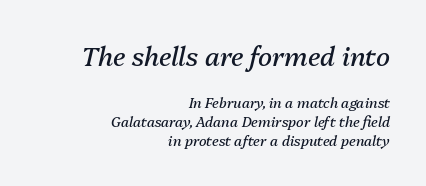
Q: Is the text bold? A: No.
Q: Is the text italic (slanted)? A: Yes, it leans right by about 13 degrees.
Q: Is the text underlined? A: No.
Q: How is the paragraph aligned? A: Right-aligned.
Q: Is the spacing between letters normal or unusually wide? A: Normal.
Q: Is the spacing between lines tight, normal or loose? A: Normal.
Q: Which block of text is set in a larger size, the first (top) or the second (bottom)? A: The first (top) one.
